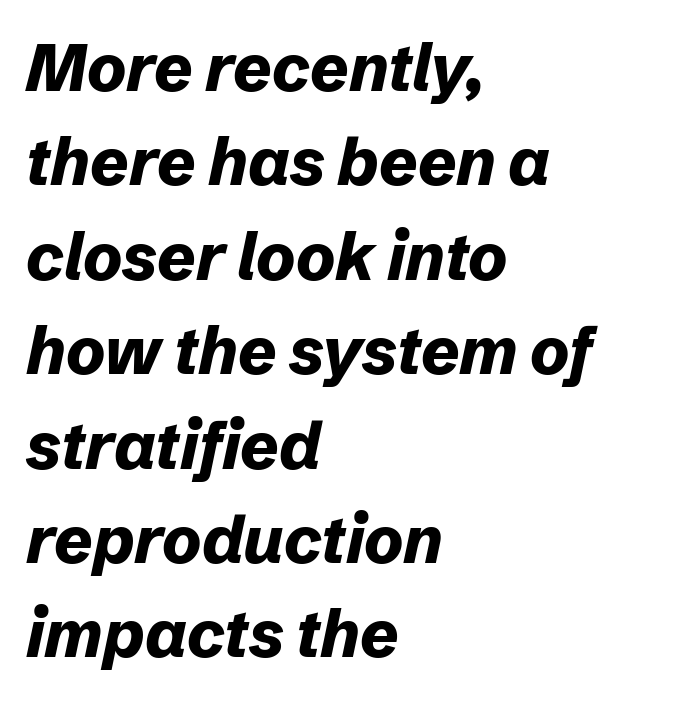
The image shows 66 px bold type, italic (leaning right); set left-aligned, normal line spacing (1.43x), normal letter spacing, not underlined; low stroke contrast and a medium x-height.
